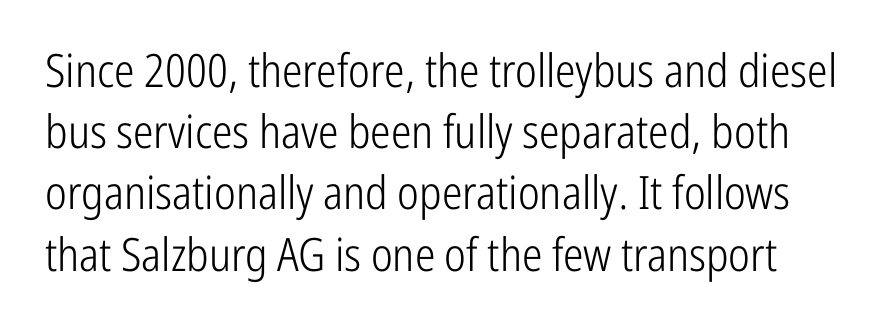
Q: Is the text bold? A: No.
Q: Is the text italic (slanted)? A: No, it is upright.
Q: Is the typeface a serif or a sans-serif typeface? A: Sans-serif.
Q: Is the text underlined? A: No.
Q: Is the spacing between letters normal or unusually wide? A: Normal.
Q: Is the spacing between lines tight, normal or loose? A: Normal.
Q: Width (condensed, normal, or wide)? A: Condensed.
Q: Stroke contrast? A: Low.
Q: x-height? A: Medium.
Q: Monospaced? A: No.
